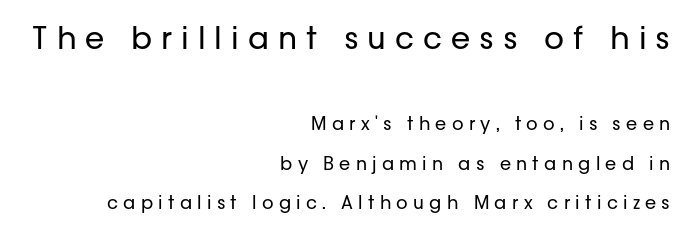
Q: Is the text bold? A: No.
Q: Is the text italic (slanted)? A: No, it is upright.
Q: Is the typeface a serif or a sans-serif typeface? A: Sans-serif.
Q: Is the text underlined? A: No.
Q: How is the paragraph aligned? A: Right-aligned.
Q: Is the spacing between letters normal or unusually wide? A: Unusually wide.
Q: Is the spacing between lines tight, normal or loose? A: Loose.
Q: Which block of text is set in a larger size, the first (top) or the second (bottom)? A: The first (top) one.
Q: Width (condensed, normal, or wide)? A: Normal.
Q: Stroke contrast? A: Low.
Q: x-height? A: Medium.
Q: Monospaced? A: No.
